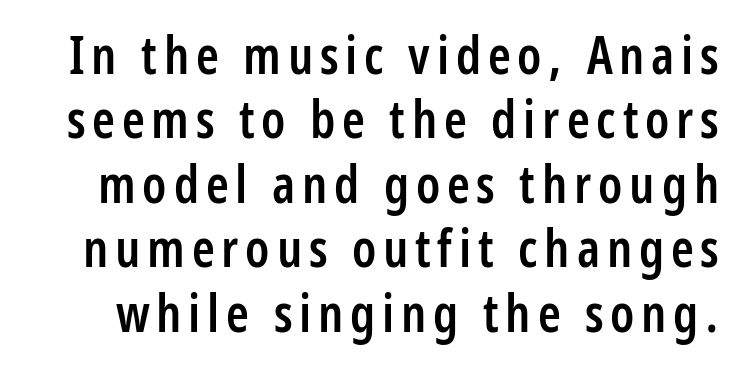
Nope, not italic — everything's standing straight. Look at the stroke-to-counter ratio: somewhat heavy, a semibold. You could not count columns in this text — the font is proportionally spaced. Stroke terminals: plain, sans-serif. The words here are not underlined.
